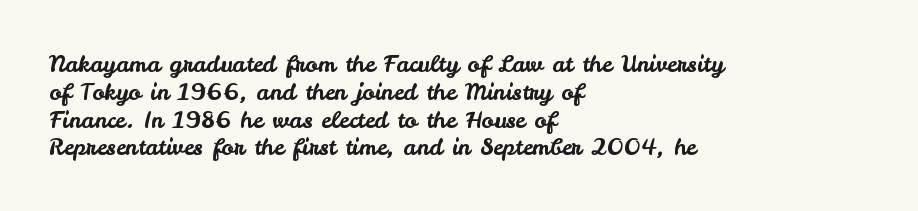
Q: Is the text italic (slanted)? A: Yes.
Q: Is the text underlined? A: No.
Q: How is the paragraph aligned? A: Left-aligned.
Q: Is the spacing between letters normal or unusually wide? A: Normal.
